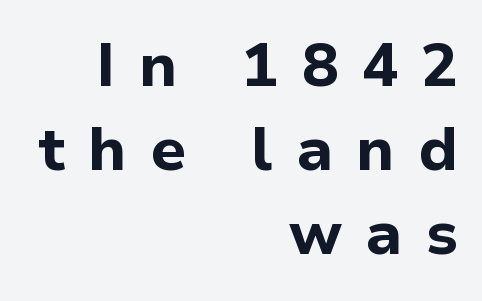
Q: Is the text bold? A: Yes.
Q: Is the text italic (slanted)? A: No, it is upright.
Q: Is the typeface a serif or a sans-serif typeface? A: Sans-serif.
Q: Is the text underlined? A: No.
Q: How is the paragraph aligned? A: Right-aligned.
Q: Is the spacing between letters normal or unusually wide? A: Unusually wide.
Q: Is the spacing between lines tight, normal or loose? A: Normal.
Q: Width (condensed, normal, or wide)? A: Normal.
Q: Stroke contrast? A: Low.
Q: x-height? A: Medium.
Q: Monospaced? A: No.
